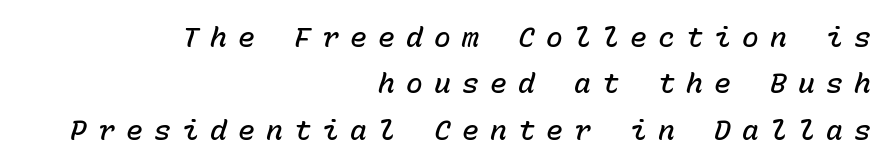
The image shows 28 px semibold type, italic (leaning right), monospaced; set right-aligned, normal line spacing (1.66x), unusually wide letter spacing (+0.4 em), not underlined; low stroke contrast and a medium x-height.
